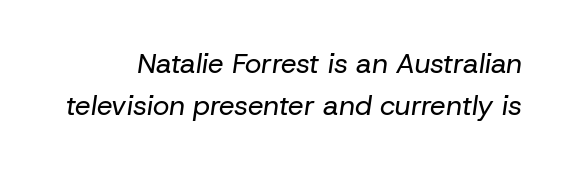
The image shows 28 px regular-weight type, italic (leaning right); set normal line spacing (1.49x), normal letter spacing, not underlined; low stroke contrast and a medium x-height.
